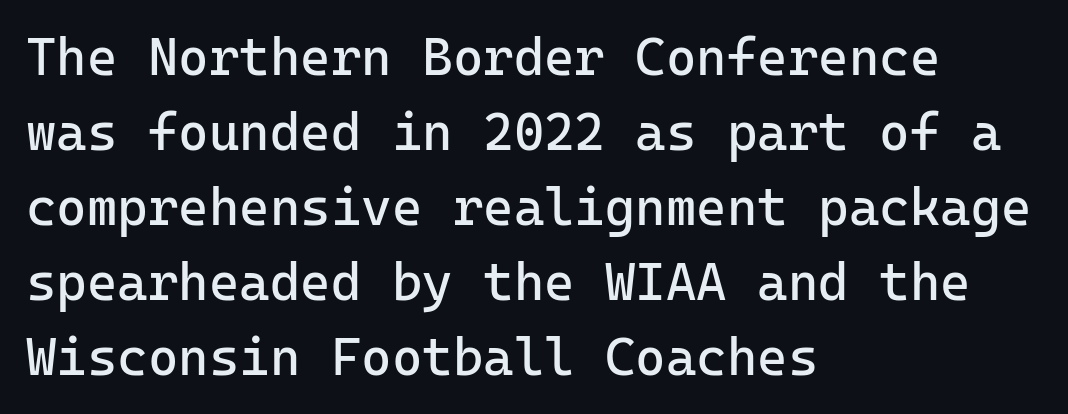
The image shows 52 px regular-weight sans-serif type, upright, monospaced; set left-aligned, normal line spacing (1.44x), normal letter spacing, not underlined; low stroke contrast and a medium x-height.
